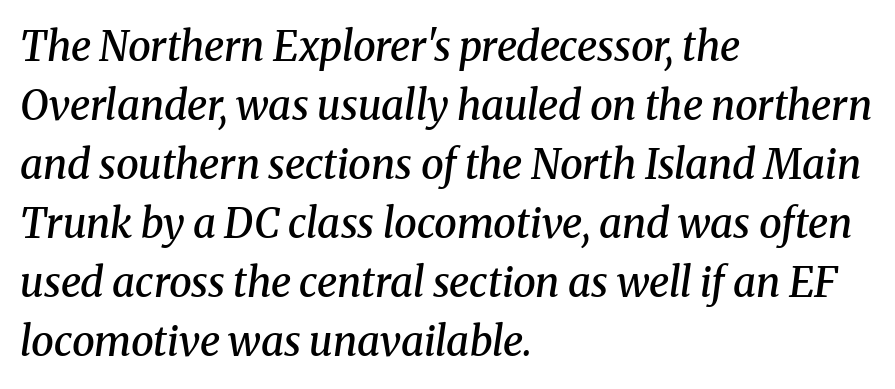
{"serif": "yes", "italic": "yes", "lean": "right", "slant_degrees": 8, "bold": "semi", "weight": "semibold", "width": "normal", "stroke_contrast": "medium", "x_height": "medium", "monospaced": "no", "underline": "no", "align": "left", "line_spacing": "normal", "line_spacing_ratio": 1.44, "letter_spacing": "normal", "letter_spacing_em": 0.0, "glyph_px": 41}
